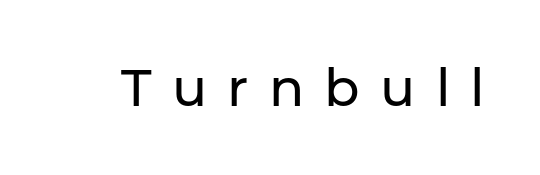
Q: Is the text italic (slanted)? A: No, it is upright.
Q: Is the typeface a serif or a sans-serif typeface? A: Sans-serif.
Q: Is the text underlined? A: No.
Q: Is the spacing between letters normal or unusually wide? A: Unusually wide.
Q: Width (condensed, normal, or wide)? A: Normal.
Q: Stroke contrast? A: Low.
Q: x-height? A: Medium.
Q: Monospaced? A: No.
